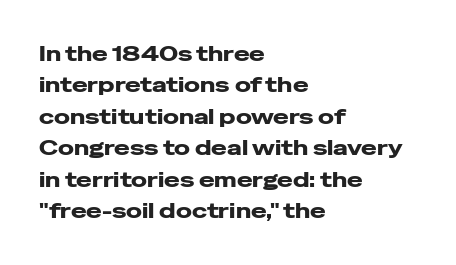
Set as a true bold cut, around the 700 mark. You can tell it's not italic because the verticals are truly vertical. Horizontally, the lines are justified to the leading edge only. Evenly set lines give the paragraph a standard silhouette. Just letters on the line, the space beneath them empty. Compared with typical body copy, the letter spacing here is the same.
